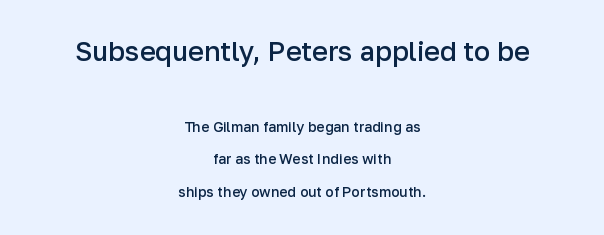
Size contrast runs from large at the top to small at the bottom. Type without underlining. This rendering leaves character spacing at its baseline value. Typeset on center — no edge is straight. One glance says open: line gaps are wider than usual. It's the straight-up-and-down kind of type.
